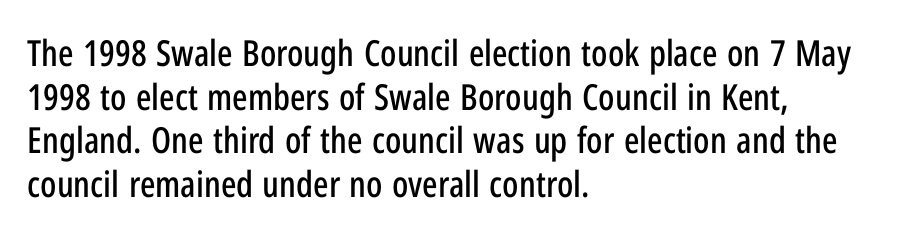
Looks like regular typesetting: each glyph gets only the width it needs. This sample is left-justified, so line endings fall wherever the words run out. The rendering keeps characters at their native spacing. Descenders hang freely into open space. This is the regular roman posture of the typeface.
